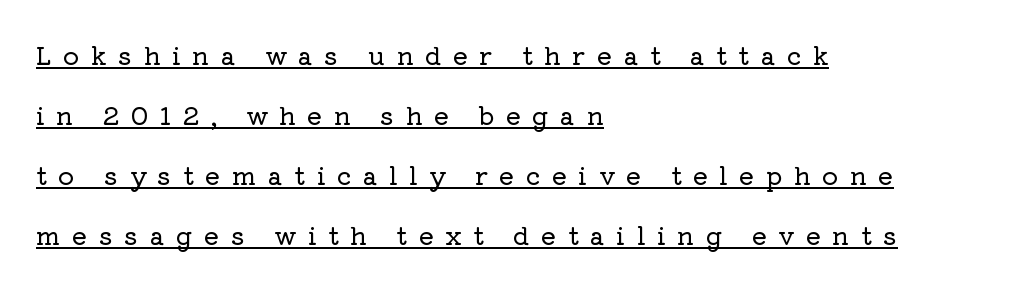
{"italic": "no", "underline": "yes", "align": "left", "line_spacing": "loose", "line_spacing_ratio": 2.4, "letter_spacing": "wide", "letter_spacing_em": 0.46, "glyph_px": 25}
